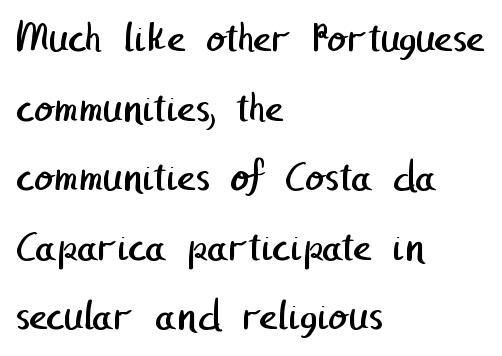
{"serif": "no", "bold": "no", "weight": "regular", "width": "normal", "stroke_contrast": "low", "x_height": "medium", "underline": "no", "align": "left", "line_spacing": "normal", "line_spacing_ratio": 1.58, "letter_spacing": "normal", "letter_spacing_em": 0.0, "glyph_px": 44}
